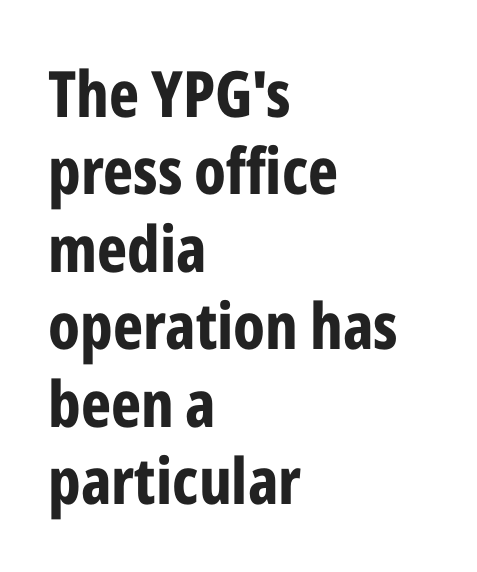
{"serif": "no", "italic": "no", "bold": "yes", "weight": "bold", "width": "condensed", "stroke_contrast": "low", "x_height": "medium", "monospaced": "no", "underline": "no", "align": "left", "line_spacing_ratio": 1.21, "letter_spacing": "normal", "letter_spacing_em": 0.0, "glyph_px": 64}
